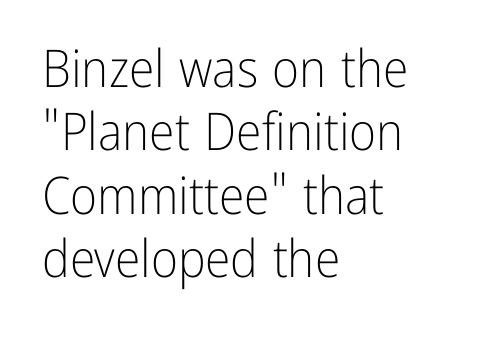
The image shows 52 px light, condensed sans-serif type, upright; set left-aligned, line spacing 1.22x, normal letter spacing, not underlined; low stroke contrast and a medium x-height.
